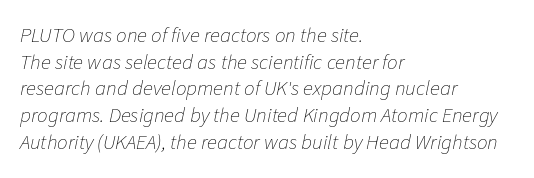
Descender tails drop into unmarked territory. The lines in this sample share a left origin and differ only in where they stop. The letters are slanted; this is an italic face. Evenly set lines give the paragraph a standard silhouette.
